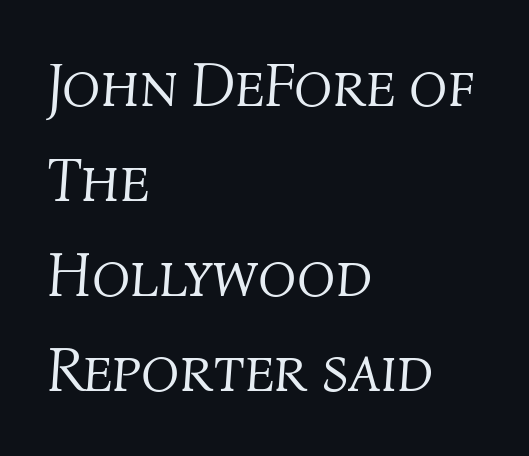
The image shows 63 px light type, italic (leaning right); set left-aligned, normal line spacing (1.51x), normal letter spacing, not underlined; medium stroke contrast and a medium x-height.
